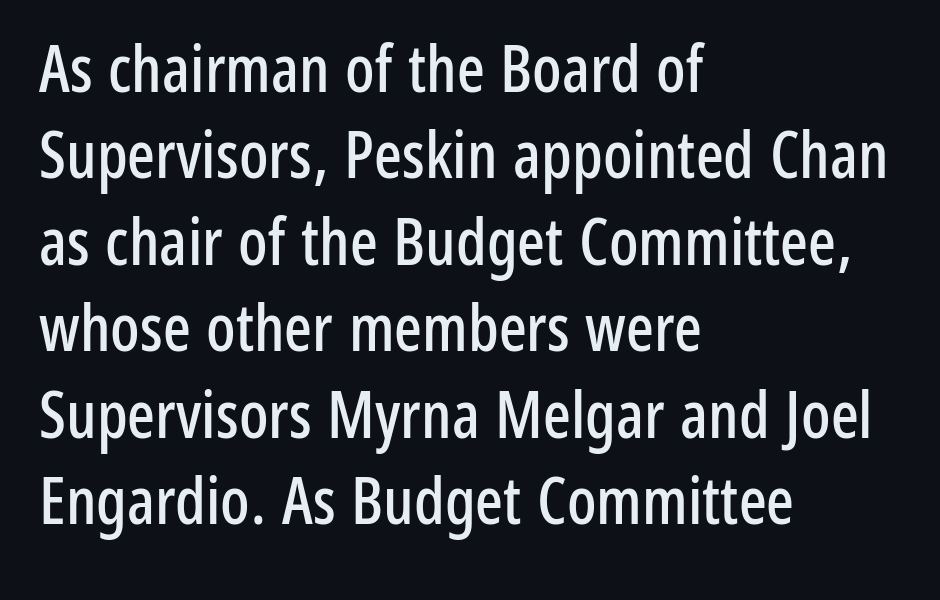
{"serif": "no", "italic": "no", "width": "condensed", "stroke_contrast": "low", "x_height": "medium", "monospaced": "no", "underline": "no", "align": "left", "line_spacing": "normal", "line_spacing_ratio": 1.33, "letter_spacing": "normal", "letter_spacing_em": 0.0, "glyph_px": 65}
